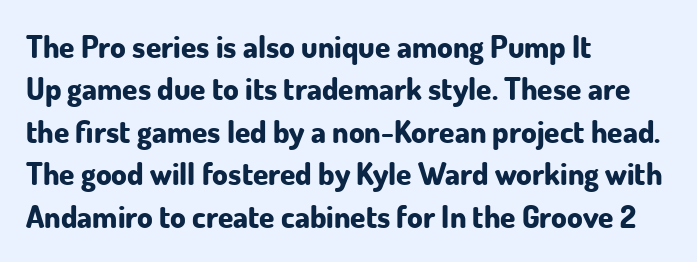
The area under the type is left untouched. Bold? Absolutely — the strokes are thick and heavy. If you drew a line through each stem, it would be perfectly vertical. The passage shown has conventional tracking throughout.
